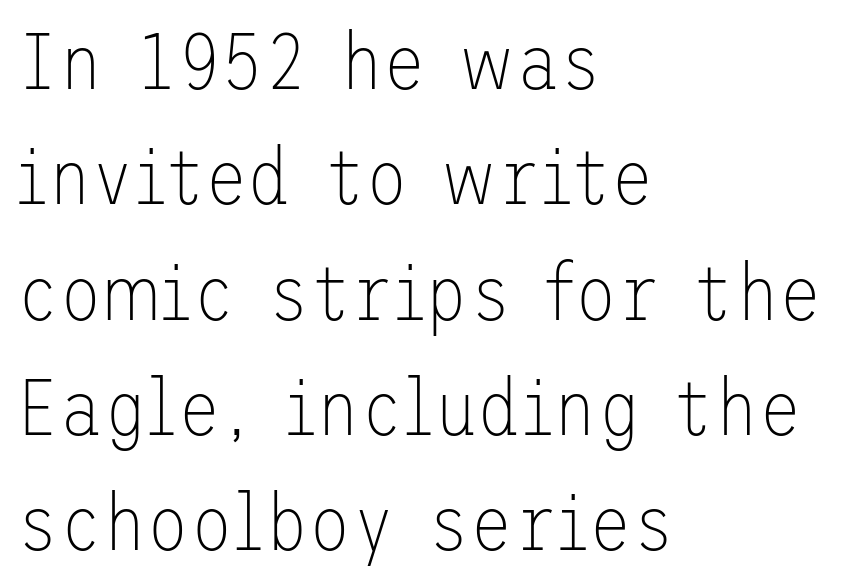
The image shows 79 px thin sans-serif type, upright; set left-aligned, normal line spacing (1.46x), normal letter spacing, not underlined; low stroke contrast and a medium x-height.
